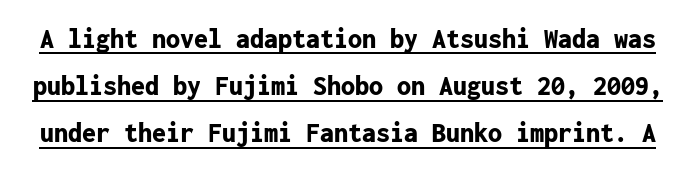
In terms of posture, this sample is upright. What's the leading like? Ordinary, nothing unusual. Set as a true bold cut, around the 700 mark. Inter-character spacing is left at the font's built-in metrics.
